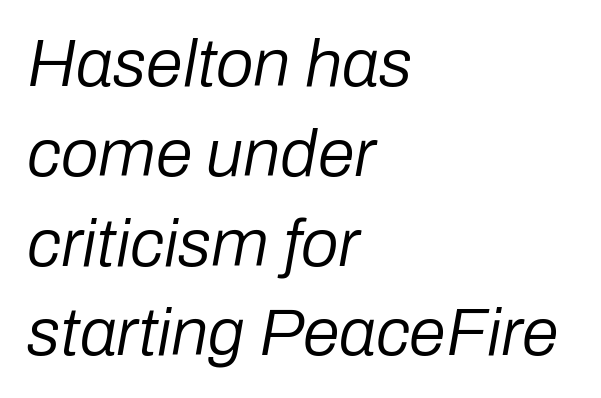
Q: Is the text bold? A: No.
Q: Is the text italic (slanted)? A: Yes, it leans right by about 10 degrees.
Q: Is the text underlined? A: No.
Q: How is the paragraph aligned? A: Left-aligned.
Q: Is the spacing between letters normal or unusually wide? A: Normal.
Q: Is the spacing between lines tight, normal or loose? A: Normal.
Q: Width (condensed, normal, or wide)? A: Normal.
Q: Stroke contrast? A: Low.
Q: x-height? A: Medium.
Q: Monospaced? A: No.
